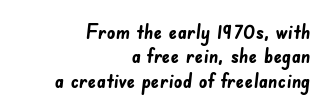
{"bold": "yes", "underline": "no", "align": "right", "line_spacing_ratio": 1.16, "letter_spacing": "normal", "letter_spacing_em": 0.0, "glyph_px": 21}
